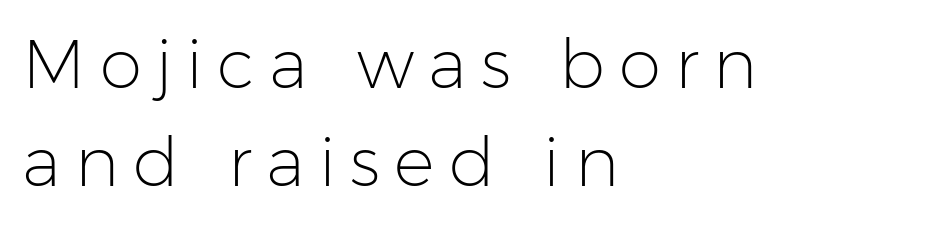
Q: Is the text bold? A: No.
Q: Is the text italic (slanted)? A: No, it is upright.
Q: Is the typeface a serif or a sans-serif typeface? A: Sans-serif.
Q: Is the text underlined? A: No.
Q: How is the paragraph aligned? A: Left-aligned.
Q: Is the spacing between letters normal or unusually wide? A: Unusually wide.
Q: Is the spacing between lines tight, normal or loose? A: Normal.
Q: Width (condensed, normal, or wide)? A: Normal.
Q: Stroke contrast? A: Low.
Q: x-height? A: Medium.
Q: Monospaced? A: No.
